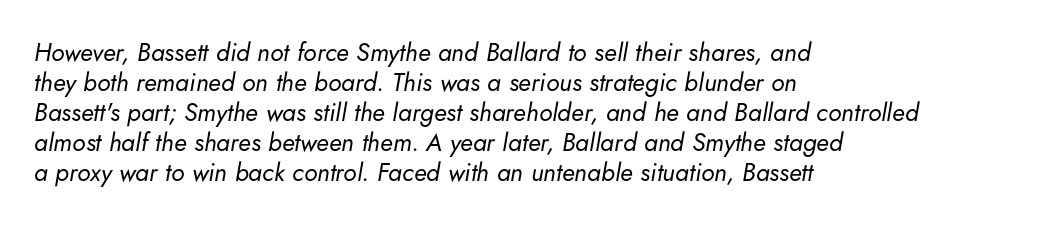
Q: Is the text bold? A: No.
Q: Is the text italic (slanted)? A: Yes, it leans right by about 5 degrees.
Q: Is the text underlined? A: No.
Q: How is the paragraph aligned? A: Left-aligned.
Q: Is the spacing between letters normal or unusually wide? A: Normal.
